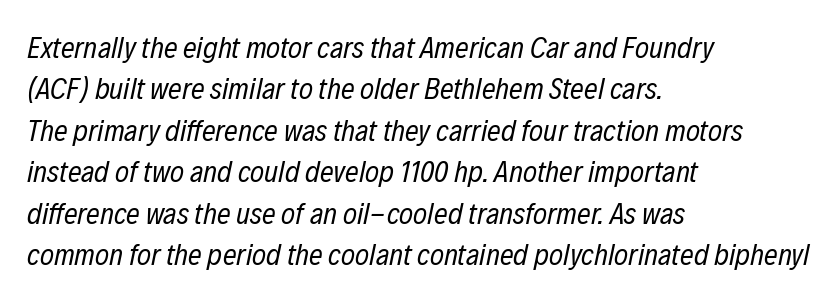
The image shows 30 px regular-weight, condensed type, italic (leaning right); set left-aligned, normal line spacing (1.38x), normal letter spacing, not underlined; low stroke contrast and a medium x-height.
